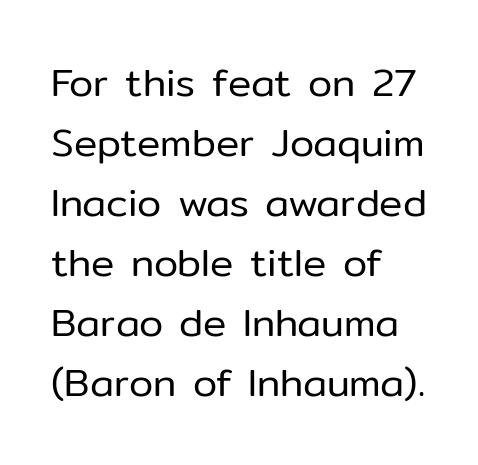
{"serif": "no", "italic": "no", "bold": "no", "weight": "regular", "width": "normal", "stroke_contrast": "low", "x_height": "medium", "monospaced": "no", "underline": "no", "align": "left", "line_spacing": "normal", "line_spacing_ratio": 1.54, "letter_spacing": "normal", "letter_spacing_em": 0.0, "glyph_px": 39}
